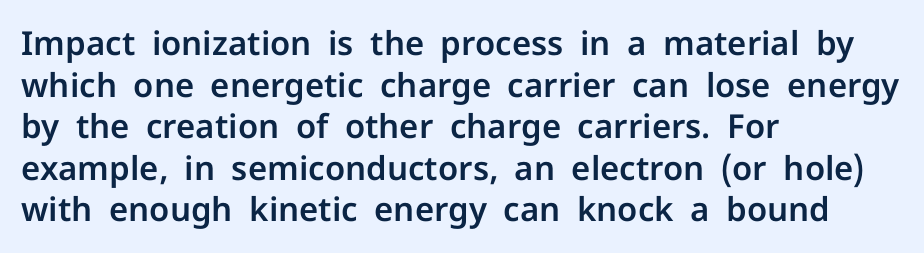
{"serif": "no", "italic": "no", "width": "normal", "stroke_contrast": "low", "x_height": "medium", "monospaced": "no", "underline": "no", "align": "left", "line_spacing": "normal", "line_spacing_ratio": 1.26, "letter_spacing": "normal", "letter_spacing_em": 0.0, "glyph_px": 33}
